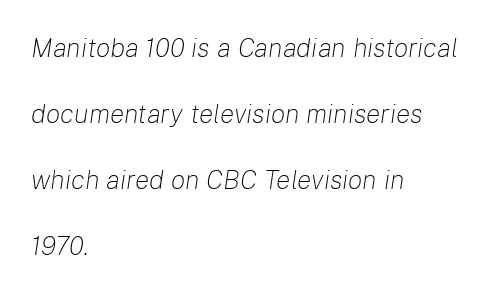
{"italic": "yes", "lean": "right", "slant_degrees": 8, "bold": "no", "underline": "no", "align": "left", "line_spacing": "loose", "line_spacing_ratio": 2.44, "letter_spacing": "normal", "letter_spacing_em": 0.0, "glyph_px": 27}
